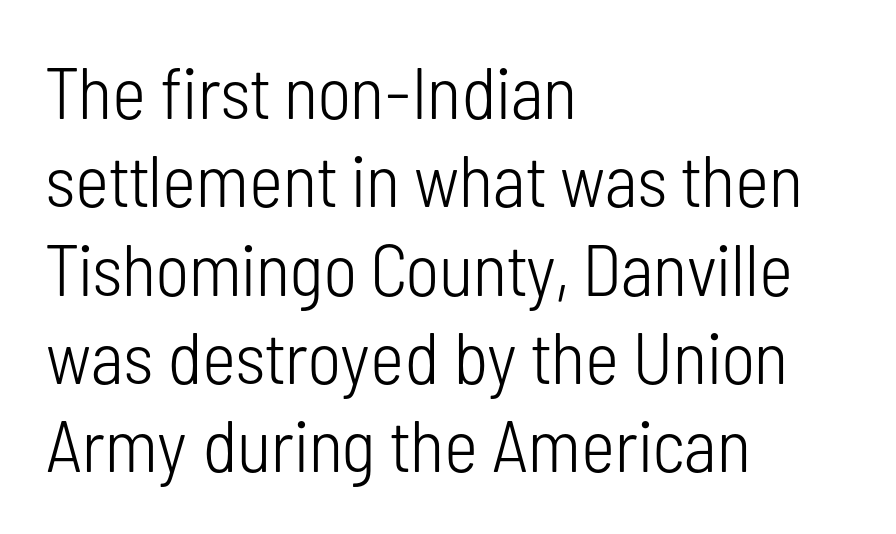
The image shows 73 px light, condensed sans-serif type, upright; set left-aligned, line spacing 1.21x, normal letter spacing, not underlined; low stroke contrast and a medium x-height.
